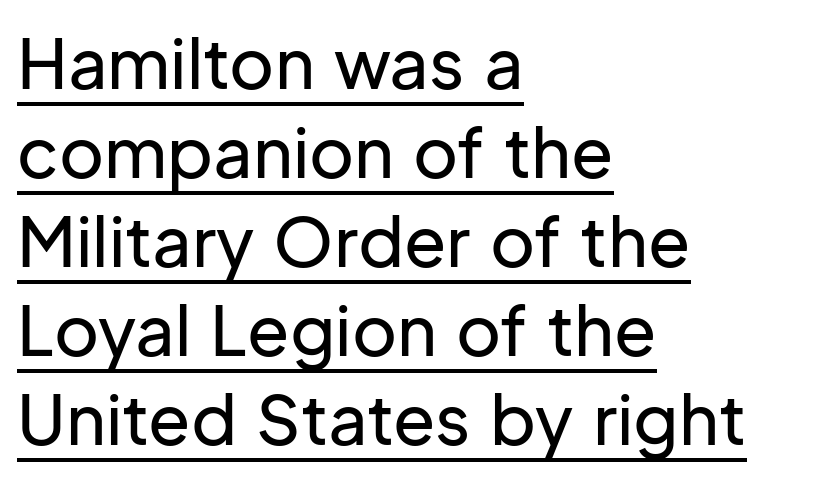
The image shows 69 px sans-serif type, upright; set left-aligned, normal line spacing (1.29x), normal letter spacing, underlined; low stroke contrast and a medium x-height.
